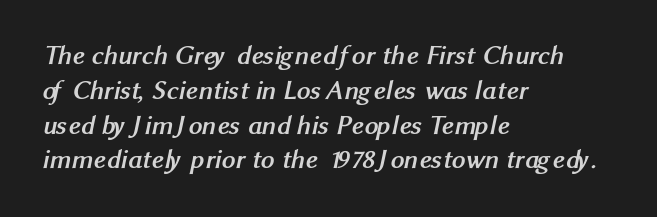
Bare-footed words on every line. A classic flush-left, rag-right setting is used for this passage. Look at the stroke-to-counter ratio: heavy, a bold. If you measured baseline to baseline, you'd find a middling distance.
